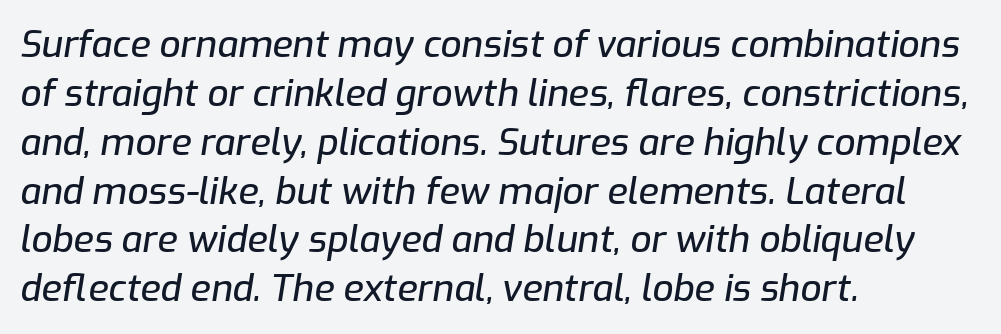
The letters are slanted; this is an italic face. No extra tracking has been applied to these lines. Which margin do the lines hug? The left one — the right edge is uneven. No word sits above an underline. Note the varied advance widths — an 'i' is clearly narrower than an 'm'. The block of text has a typical density, with ordinary space between rows.
